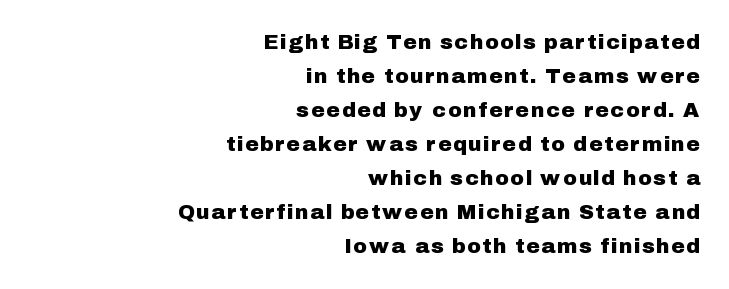
Nope, not italic — everything's standing straight. Nobody drew a line under any word here. The passage is arranged like a letterhead date or caption credit — flush right. The designer left line spacing at the default.
